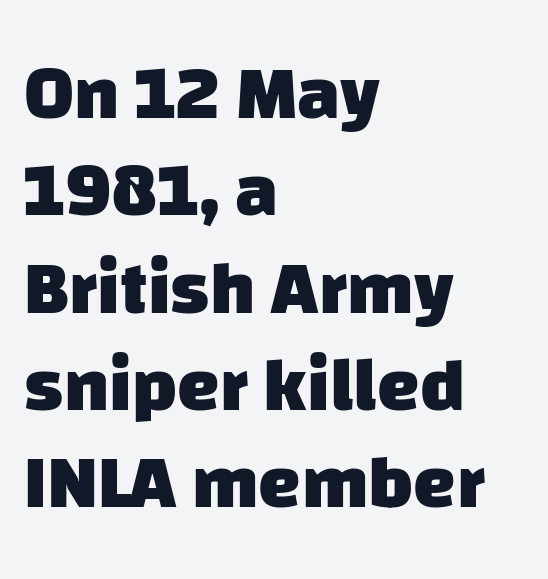
The zone under the glyphs is completely vacant. Its strokes are broad and dark, the hallmark of bold type. How are the letters spaced? Ordinarily, with no added tracking. What kind of face is this? One without serifs — a sans. Character widths vary here, with narrow letters taking less room than wide ones.
